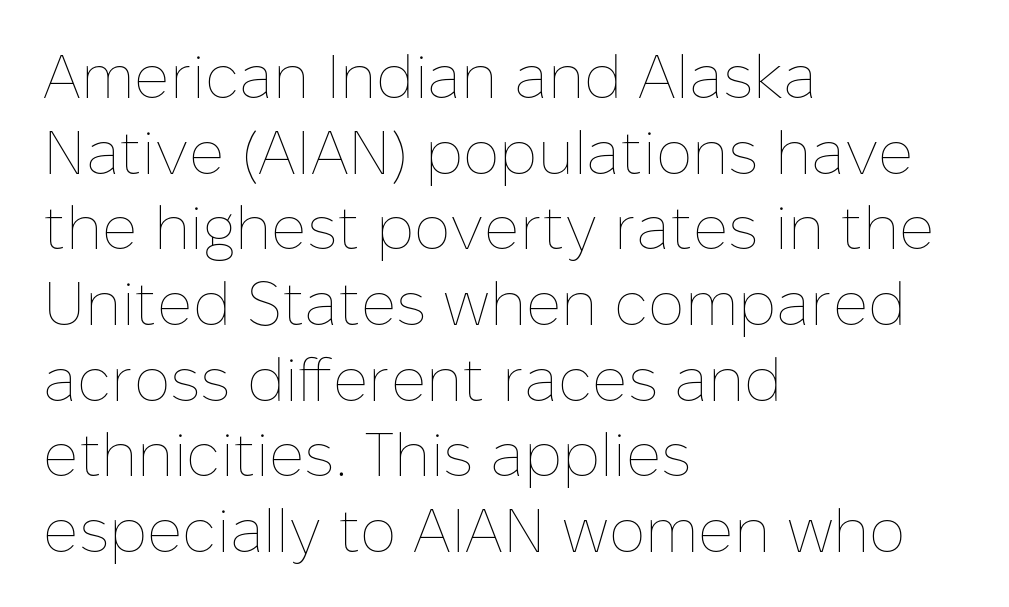
Q: Is the text bold? A: No.
Q: Is the text italic (slanted)? A: No, it is upright.
Q: Is the text underlined? A: No.
Q: How is the paragraph aligned? A: Left-aligned.
Q: Is the spacing between letters normal or unusually wide? A: Normal.
Q: Width (condensed, normal, or wide)? A: Normal.
Q: Stroke contrast? A: Low.
Q: x-height? A: Medium.
Q: Monospaced? A: No.
